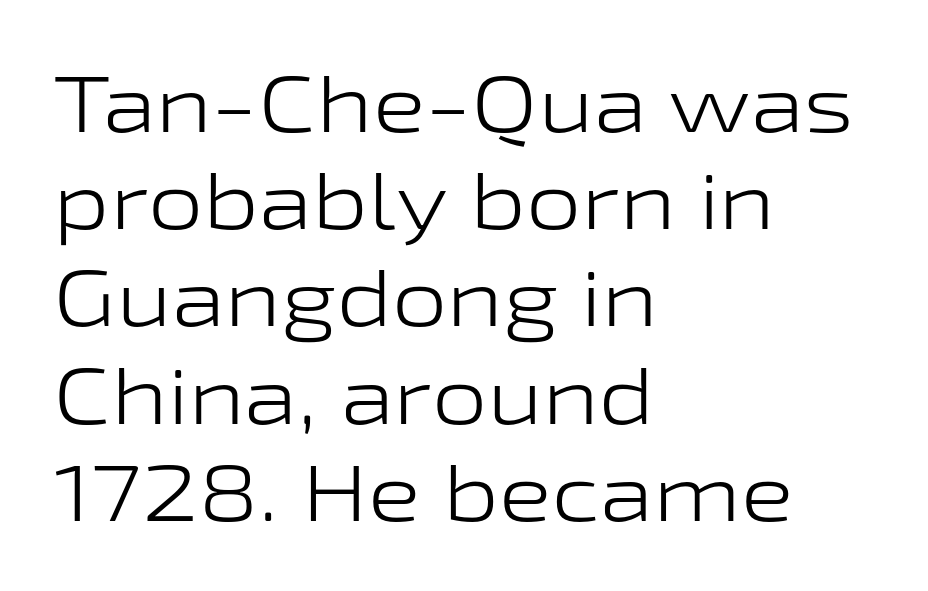
{"serif": "no", "italic": "no", "bold": "no", "weight": "light", "width": "wide", "stroke_contrast": "low", "x_height": "medium", "monospaced": "no", "underline": "no", "align": "left", "line_spacing_ratio": 1.23, "letter_spacing": "normal", "letter_spacing_em": 0.0, "glyph_px": 79}
